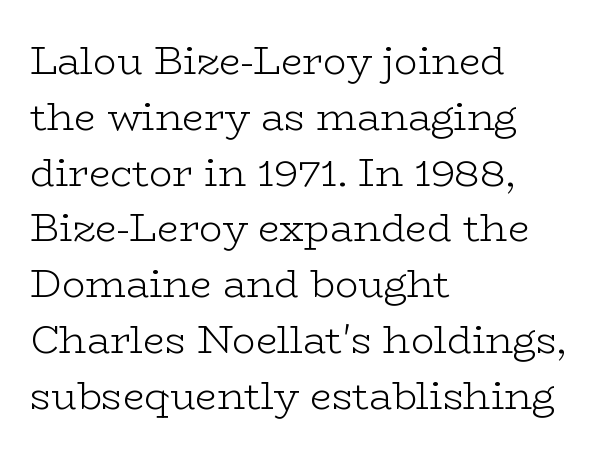
{"serif": "yes", "italic": "no", "bold": "no", "weight": "light", "width": "wide", "stroke_contrast": "low", "x_height": "medium", "monospaced": "no", "underline": "no", "align": "left", "line_spacing": "normal", "line_spacing_ratio": 1.43, "letter_spacing": "normal", "letter_spacing_em": 0.0, "glyph_px": 39}
